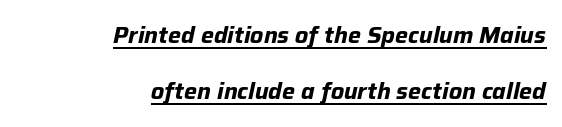
Q: Is the text bold? A: Yes.
Q: Is the text italic (slanted)? A: Yes, it leans right by about 12 degrees.
Q: Is the text underlined? A: Yes.
Q: How is the paragraph aligned? A: Right-aligned.
Q: Is the spacing between letters normal or unusually wide? A: Normal.
Q: Is the spacing between lines tight, normal or loose? A: Loose.
